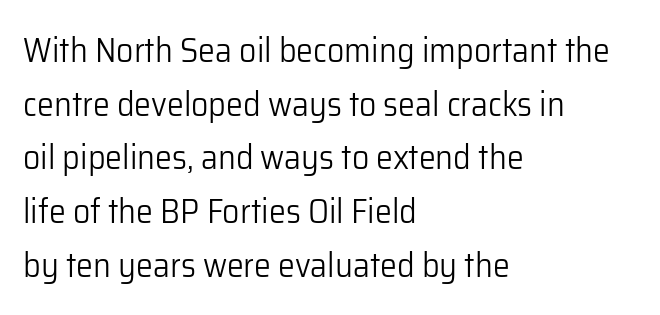
{"serif": "no", "italic": "no", "bold": "no", "weight": "light", "width": "normal", "stroke_contrast": "low", "x_height": "medium", "monospaced": "no", "underline": "no", "align": "left", "line_spacing": "normal", "line_spacing_ratio": 1.58, "letter_spacing": "normal", "letter_spacing_em": 0.0, "glyph_px": 34}
